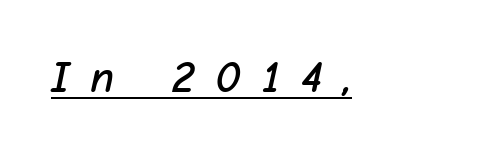
{"italic": "yes", "lean": "right", "slant_degrees": 12, "width": "normal", "stroke_contrast": "low", "x_height": "medium", "monospaced": "no", "underline": "yes", "letter_spacing": "wide", "letter_spacing_em": 0.46, "glyph_px": 45}
